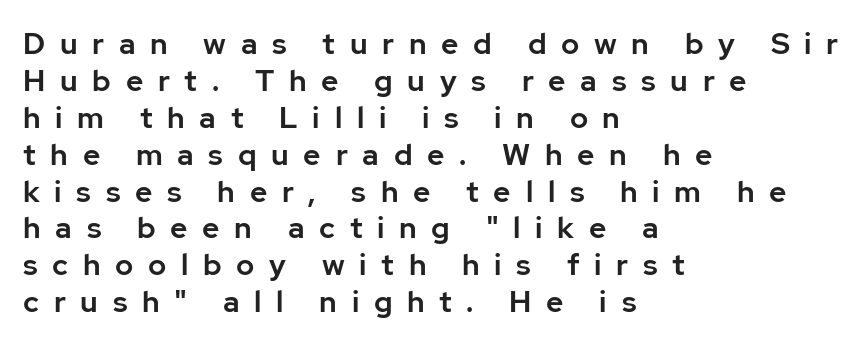
{"serif": "no", "italic": "no", "width": "normal", "stroke_contrast": "low", "x_height": "medium", "monospaced": "no", "underline": "no", "align": "left", "line_spacing_ratio": 1.23, "letter_spacing": "wide", "letter_spacing_em": 0.49, "glyph_px": 30}
